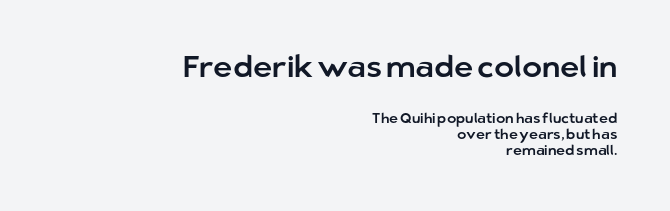
This is the regular roman posture of the typeface. Standard letterfit; no display-style spreading of the glyphs. Lines of text with bare space underneath. Whoever set this made the first block the dominant, larger element.
